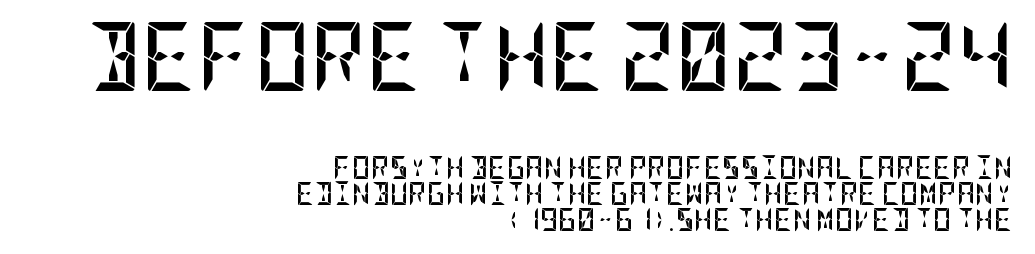
Each new line begins almost immediately beneath the previous one. The rendering uses a bold face; every stroke is thick and dark. Beneath every word, the page is bare. Bigger letters appear in the top chunk; the bottom chunk is reduced. You can tell it's not italic because the verticals are truly vertical.
